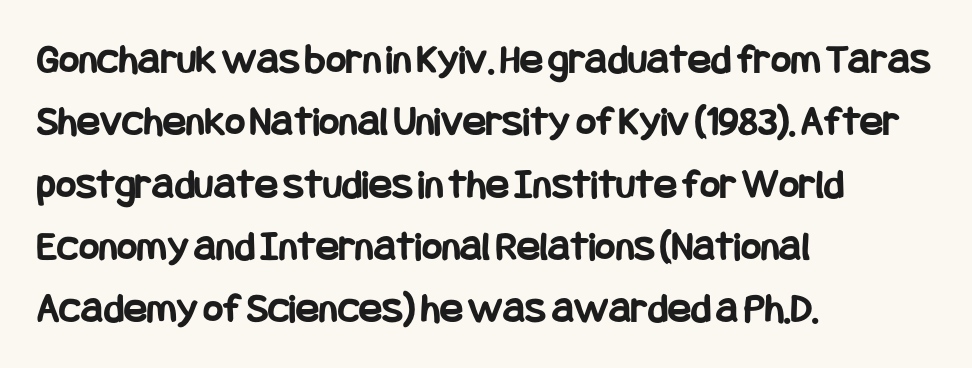
The image shows 43 px bold, condensed sans-serif type, upright; set left-aligned, normal line spacing (1.45x), normal letter spacing, not underlined; low stroke contrast and a large x-height.
